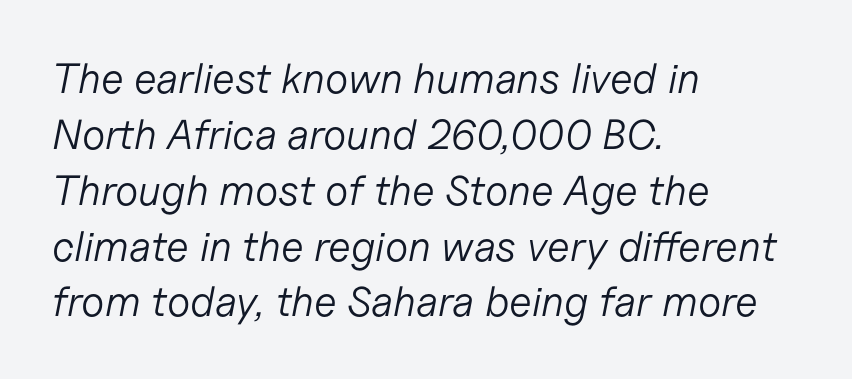
Q: Is the text bold? A: No.
Q: Is the text italic (slanted)? A: Yes, it leans right by about 11 degrees.
Q: Is the text underlined? A: No.
Q: How is the paragraph aligned? A: Left-aligned.
Q: Is the spacing between letters normal or unusually wide? A: Normal.
Q: Is the spacing between lines tight, normal or loose? A: Normal.
Q: Width (condensed, normal, or wide)? A: Normal.
Q: Stroke contrast? A: Low.
Q: x-height? A: Medium.
Q: Monospaced? A: No.
